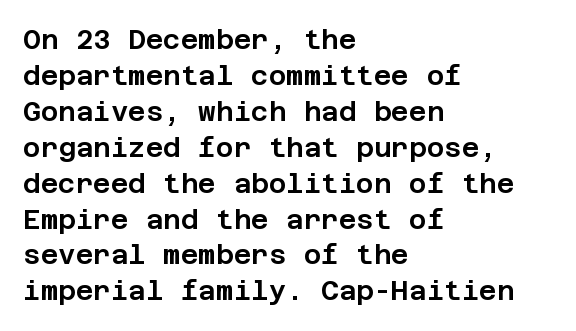
The image shows 27 px text type, upright; set left-aligned, normal line spacing (1.33x), normal letter spacing, not underlined.
